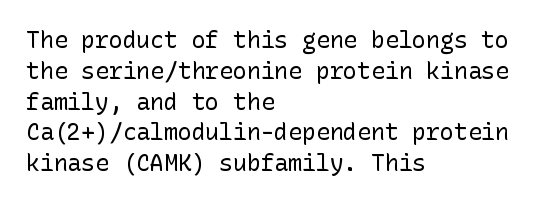
{"italic": "no", "bold": "no", "underline": "no", "align": "left", "line_spacing": "normal", "line_spacing_ratio": 1.34, "letter_spacing": "normal", "letter_spacing_em": 0.0, "glyph_px": 23}
